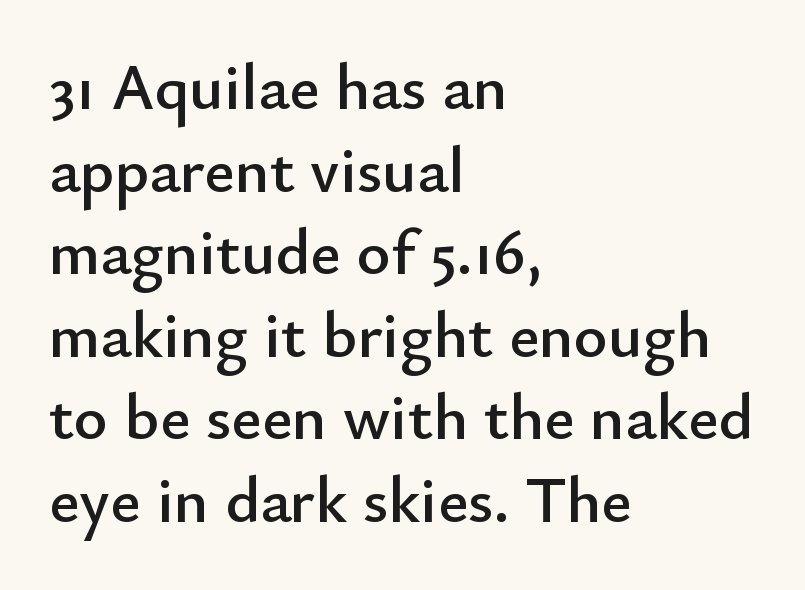
{"serif": "no", "italic": "no", "width": "normal", "stroke_contrast": "low", "x_height": "small", "monospaced": "no", "underline": "no", "align": "left", "line_spacing": "normal", "line_spacing_ratio": 1.27, "letter_spacing": "normal", "letter_spacing_em": 0.0, "glyph_px": 65}
